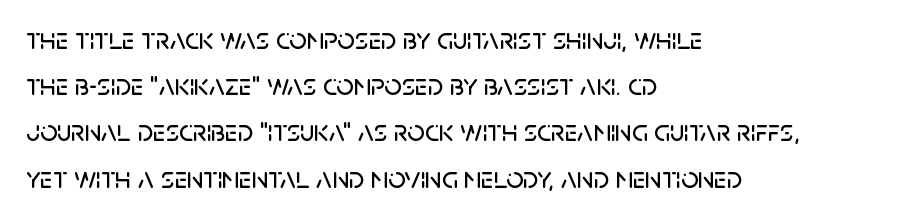
{"serif": "no", "italic": "no", "width": "normal", "stroke_contrast": "low", "x_height": "large", "monospaced": "no", "underline": "no", "align": "left", "line_spacing": "normal", "line_spacing_ratio": 1.54, "letter_spacing": "normal", "letter_spacing_em": 0.0, "glyph_px": 30}
